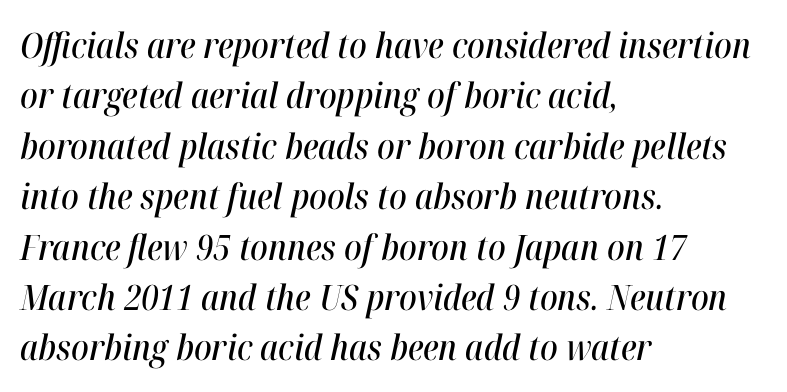
Q: Is the text italic (slanted)? A: Yes, it leans right by about 12 degrees.
Q: Is the text underlined? A: No.
Q: How is the paragraph aligned? A: Left-aligned.
Q: Is the spacing between letters normal or unusually wide? A: Normal.
Q: Is the spacing between lines tight, normal or loose? A: Normal.
Q: Width (condensed, normal, or wide)? A: Condensed.
Q: Stroke contrast? A: High.
Q: x-height? A: Medium.
Q: Monospaced? A: No.
